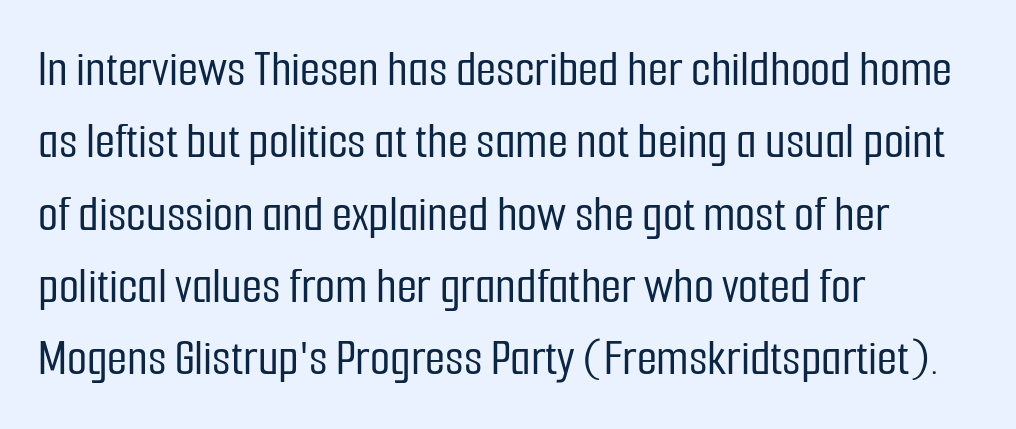
The image shows 52 px condensed sans-serif type, upright; set left-aligned, normal line spacing (1.39x), normal letter spacing, not underlined; low stroke contrast and a medium x-height.
